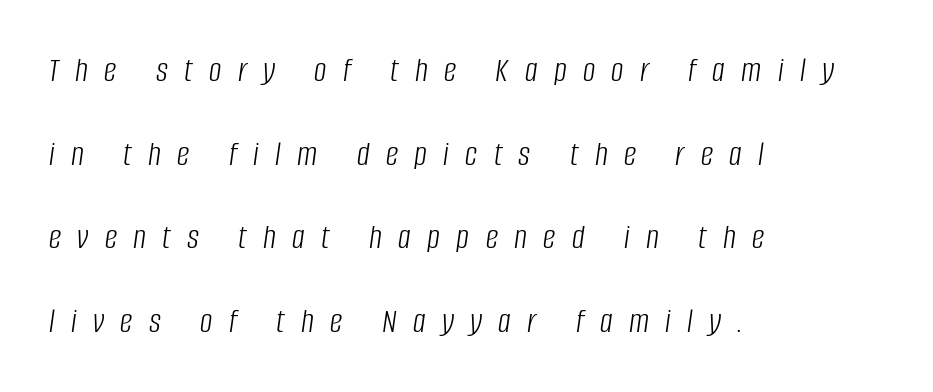
{"italic": "yes", "lean": "right", "slant_degrees": 8, "bold": "no", "weight": "light", "width": "condensed", "stroke_contrast": "low", "x_height": "large", "monospaced": "no", "underline": "no", "align": "left", "line_spacing": "loose", "line_spacing_ratio": 2.39, "letter_spacing": "wide", "letter_spacing_em": 0.47, "glyph_px": 35}
